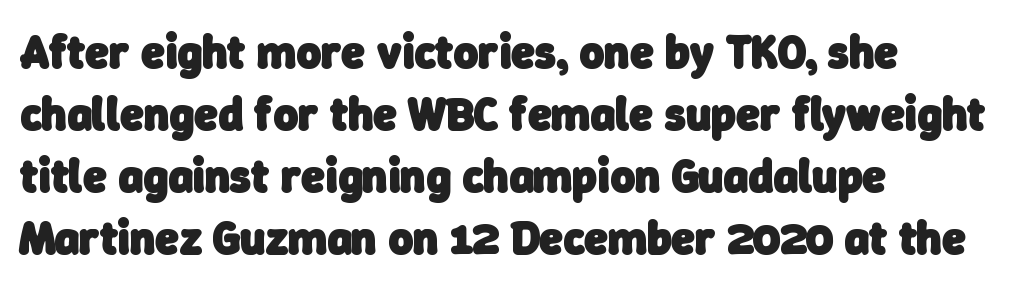
The image shows 47 px heavy sans-serif type; set left-aligned, normal line spacing (1.32x), normal letter spacing, not underlined; low stroke contrast and a medium x-height.
